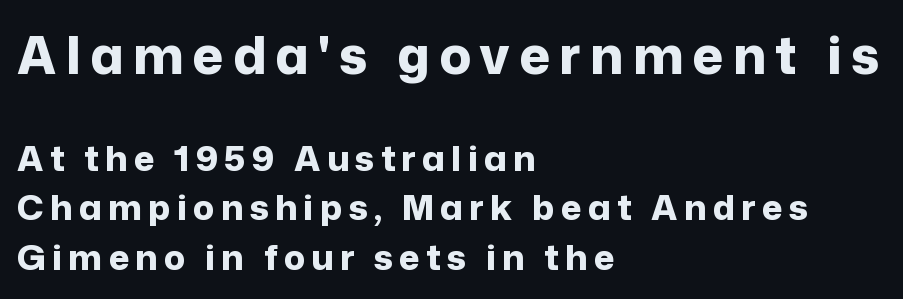
{"serif": "no", "italic": "no", "bold": "yes", "weight": "bold", "width": "normal", "stroke_contrast": "low", "x_height": "medium", "monospaced": "no", "underline": "no", "align": "left", "line_spacing": "normal", "line_spacing_ratio": 1.41, "larger_block": "first", "size_ratio": 1.49, "glyph_px": 52}
